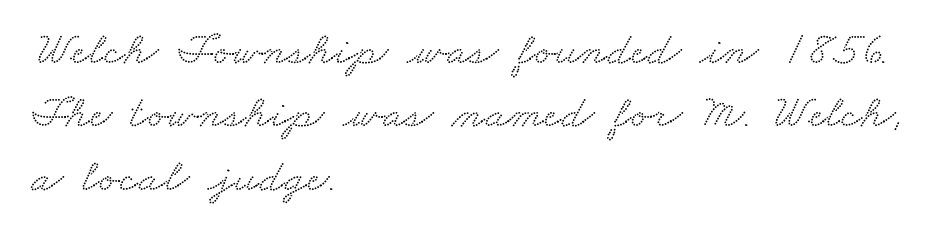
{"serif": "yes", "width": "wide", "stroke_contrast": "low", "x_height": "small", "monospaced": "no", "underline": "no", "align": "left", "line_spacing": "normal", "line_spacing_ratio": 1.35, "letter_spacing": "normal", "letter_spacing_em": 0.0, "glyph_px": 47}
